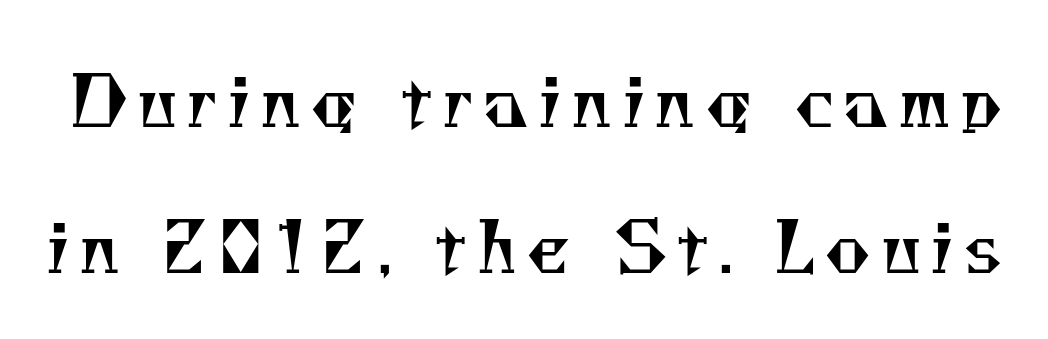
{"serif": "yes", "bold": "no", "weight": "regular", "width": "normal", "stroke_contrast": "medium", "x_height": "small", "monospaced": "no", "underline": "no", "line_spacing": "loose", "line_spacing_ratio": 2.08, "glyph_px": 70}
